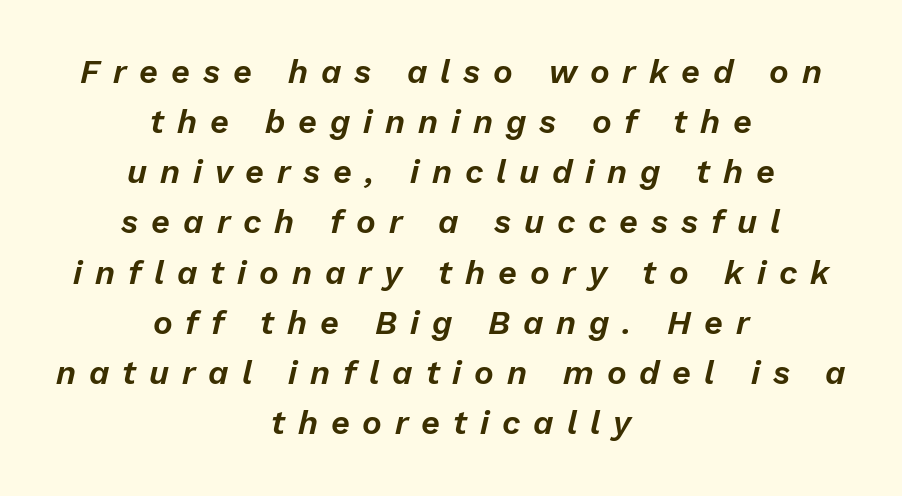
Q: Is the text italic (slanted)? A: Yes, it leans right by about 13 degrees.
Q: Is the text underlined? A: No.
Q: How is the paragraph aligned? A: Centered.
Q: Is the spacing between letters normal or unusually wide? A: Unusually wide.
Q: Is the spacing between lines tight, normal or loose? A: Normal.
Q: Width (condensed, normal, or wide)? A: Normal.
Q: Stroke contrast? A: Low.
Q: x-height? A: Medium.
Q: Monospaced? A: No.
